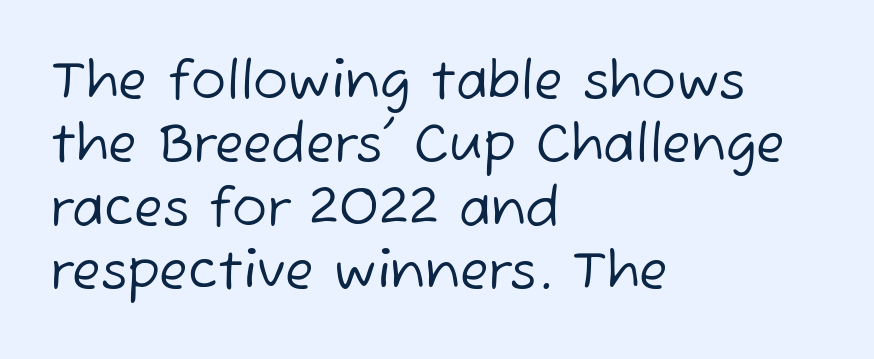
The passage shown is typed in a proportional face where columns would drift. The setting favours the left margin, as ordinary paragraphs usually do. This sample uses plain, unmodified letter spacing. The glyphs in this specimen are sans serif.
